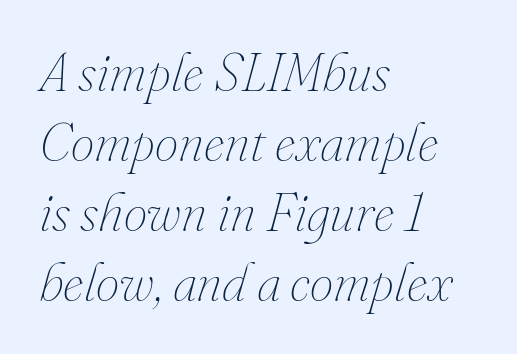
The image shows 53 px thin type, italic (leaning right); set left-aligned, normal line spacing (1.32x), normal letter spacing, not underlined; medium stroke contrast and a small x-height.
